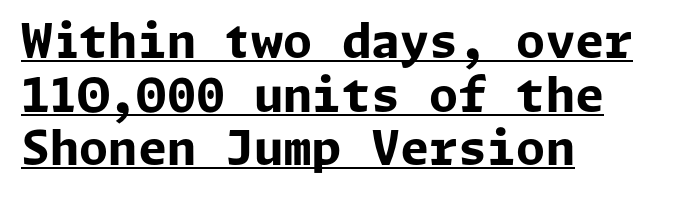
{"serif": "no", "italic": "no", "bold": "yes", "weight": "bold", "width": "normal", "stroke_contrast": "low", "x_height": "medium", "underline": "yes", "align": "left", "line_spacing": "tight", "line_spacing_ratio": 1.14, "letter_spacing": "normal", "letter_spacing_em": 0.0, "glyph_px": 47}
